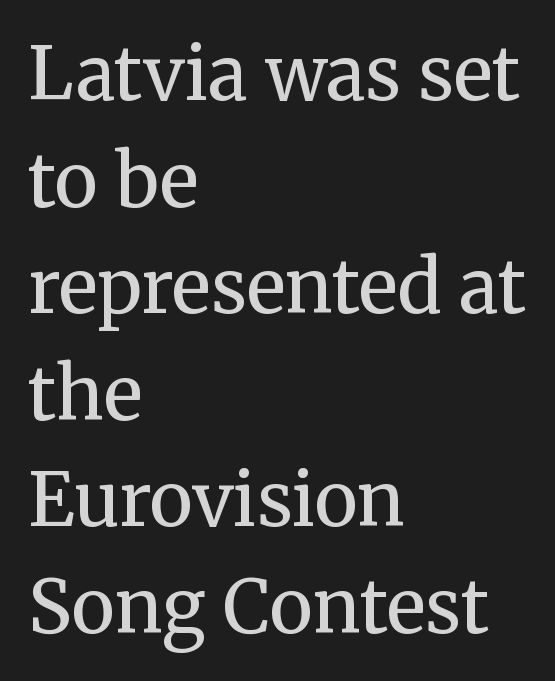
This sample has the flowing, uneven cadence of proportional lettering. A typesetter would mark this as roman, not italic. How would I describe the line gaps? Plain and ordinary. Every row of glyphs begins at an identical x-position on the left. Is this a sans? No — the strokes have serifs. Underline: absent.
